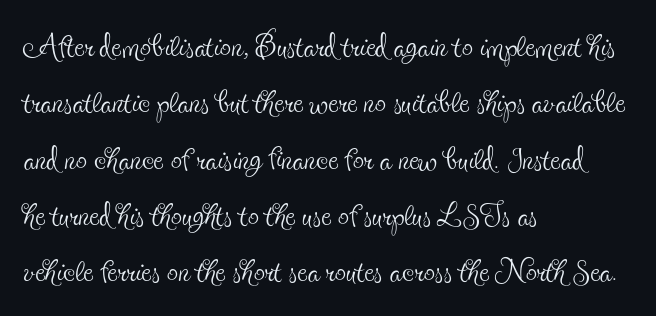
{"serif": "yes", "bold": "no", "weight": "thin", "width": "condensed", "x_height": "small", "monospaced": "no", "underline": "no", "align": "left", "line_spacing": "normal", "line_spacing_ratio": 1.28, "letter_spacing": "normal", "letter_spacing_em": 0.0, "glyph_px": 44}
